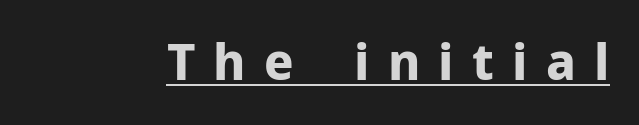
Students, observe the line beneath the letters — that is underlining. Posture: upright roman. A full-strength bold gives these letters their thick strokes. Here the designer chose a conventional face with non-uniform glyph widths. Unlike a traditional serif, this face leaves its strokes unadorned.
